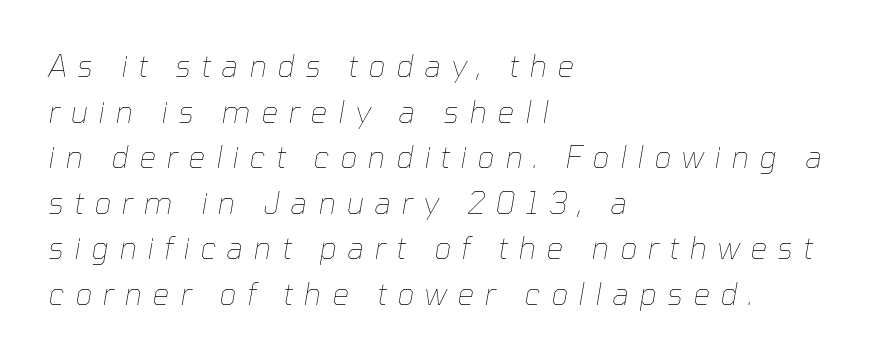
The string is rendered with underlining switched off. Notice how descenders clear the ascenders below comfortably — that's standard leading. The type is letterspaced generously, with wide tracking. Think of a printed novel: that variable character pitch is what you see here. Ink coverage per letter is moderate at most.
